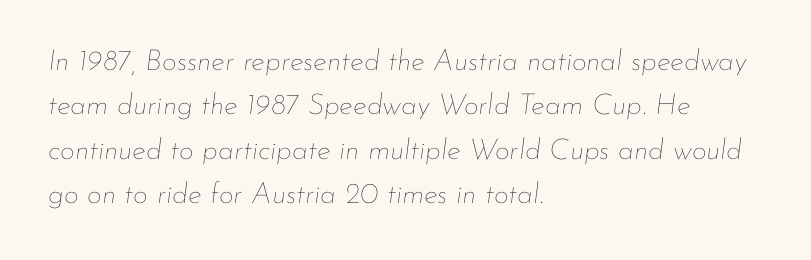
The image shows 29 px thin type, italic (leaning right); set left-aligned, normal line spacing (1.53x), normal letter spacing, not underlined; low stroke contrast and a small x-height.
